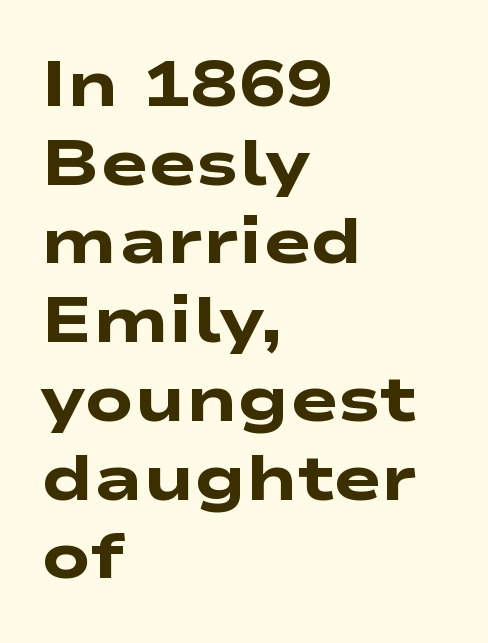
The rag falls on the right side of this text block. There is no visible air inserted between adjacent glyphs. Plenty of ink on the page — the face is bold. Note: no serifs on the glyphs.
